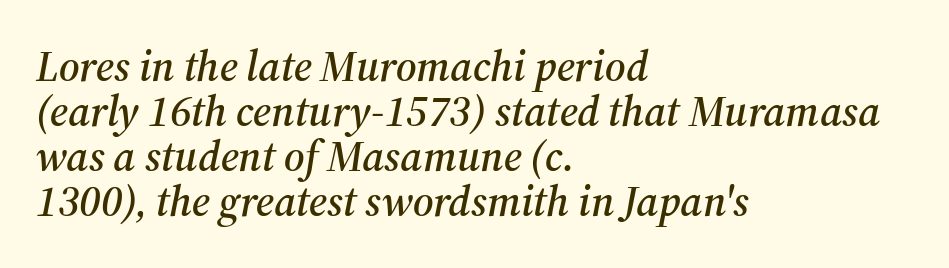
Q: Is the text italic (slanted)? A: Yes, it leans right by about 12 degrees.
Q: Is the typeface a serif or a sans-serif typeface? A: Serif.
Q: Is the text underlined? A: No.
Q: How is the paragraph aligned? A: Left-aligned.
Q: Is the spacing between letters normal or unusually wide? A: Normal.
Q: Is the spacing between lines tight, normal or loose? A: Tight.
Q: Width (condensed, normal, or wide)? A: Normal.
Q: Stroke contrast? A: Medium.
Q: x-height? A: Medium.
Q: Monospaced? A: No.
